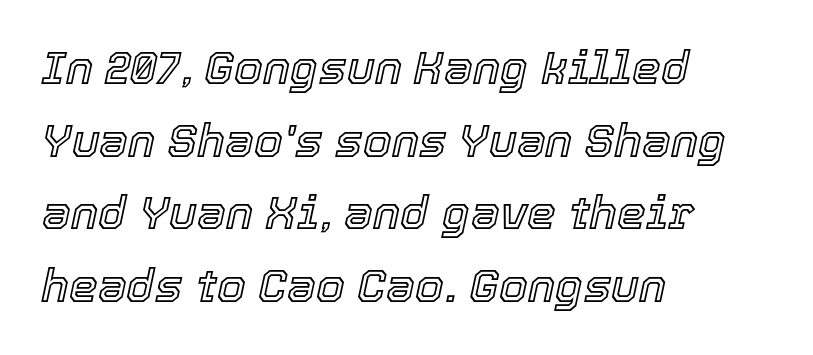
Q: Is the text italic (slanted)? A: Yes, it leans right by about 12 degrees.
Q: Is the text underlined? A: No.
Q: How is the paragraph aligned? A: Left-aligned.
Q: Is the spacing between letters normal or unusually wide? A: Normal.
Q: Is the spacing between lines tight, normal or loose? A: Normal.
Q: Width (condensed, normal, or wide)? A: Normal.
Q: x-height? A: Medium.
Q: Monospaced? A: No.
